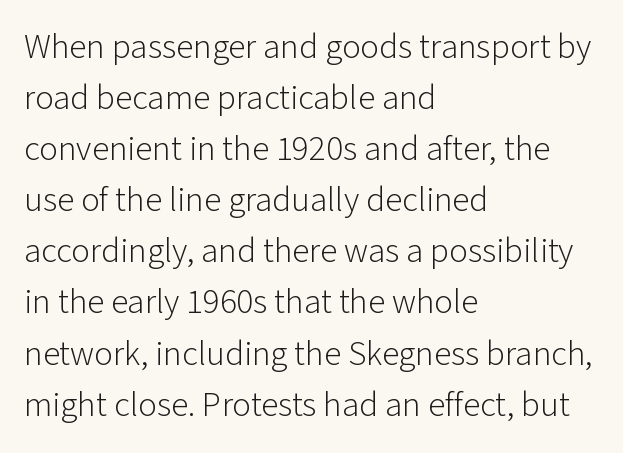
{"serif": "no", "italic": "no", "bold": "no", "weight": "light", "width": "normal", "stroke_contrast": "low", "x_height": "medium", "monospaced": "no", "underline": "no", "align": "left", "line_spacing": "normal", "line_spacing_ratio": 1.46, "letter_spacing": "normal", "letter_spacing_em": 0.0, "glyph_px": 35}
